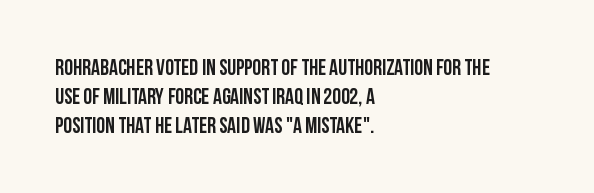
It's the straight-up-and-down kind of type. The horizontal fit of the characters is conventional and even. These lines are set flush left with a ragged right edge. Glance below the letters and you will spot only blank space.
